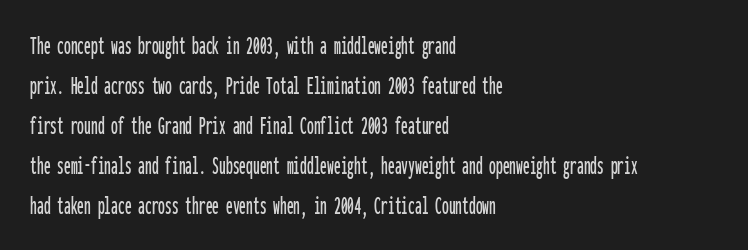
{"italic": "no", "underline": "no", "align": "left", "line_spacing": "normal", "line_spacing_ratio": 1.48, "letter_spacing": "normal", "letter_spacing_em": 0.0, "glyph_px": 27}
